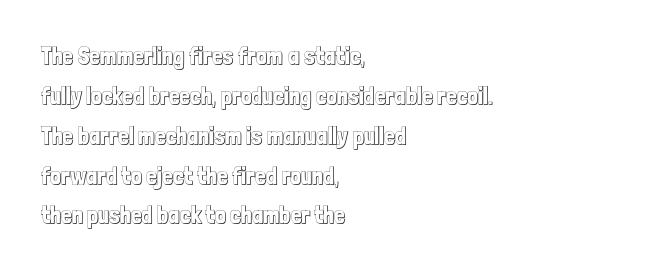
{"italic": "no", "underline": "no", "align": "left", "line_spacing": "normal", "line_spacing_ratio": 1.66, "letter_spacing": "normal", "letter_spacing_em": 0.0, "glyph_px": 24}
